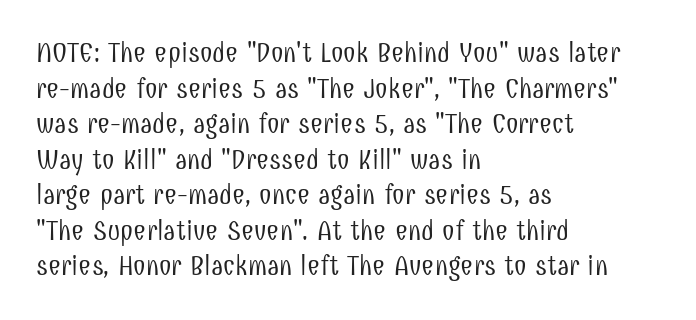
{"serif": "no", "italic": "no", "bold": "no", "weight": "light", "width": "condensed", "stroke_contrast": "low", "x_height": "medium", "monospaced": "no", "underline": "no", "align": "left", "line_spacing": "normal", "line_spacing_ratio": 1.27, "letter_spacing": "normal", "letter_spacing_em": 0.0, "glyph_px": 28}
